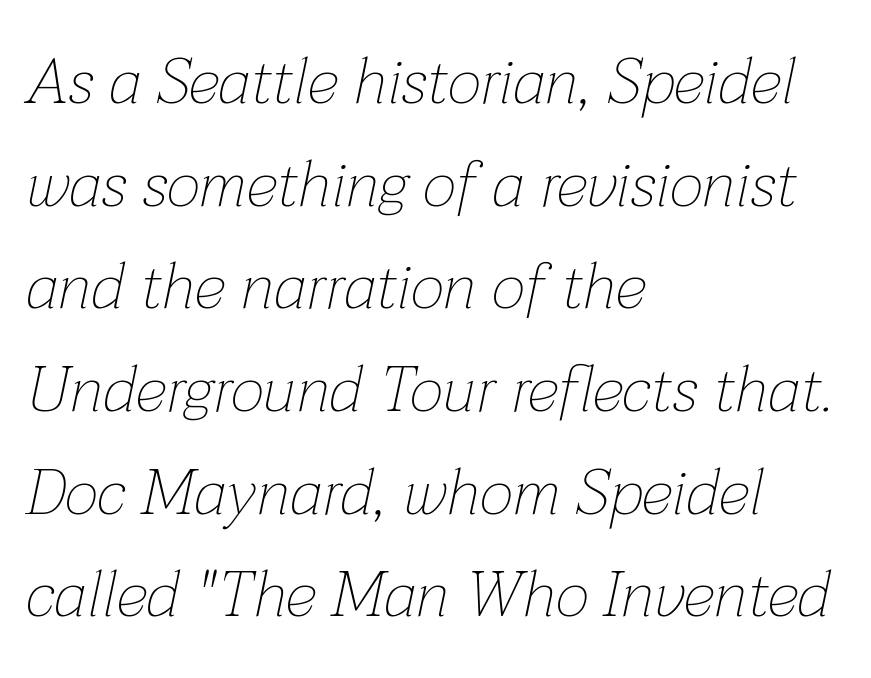
You could not count columns in this text — the font is proportionally spaced. The vertical gap from one line to the next is medium. Is this a heavy cut? Hardly; it is regular or lighter. Left-aligned paragraph, ragged on the right.
